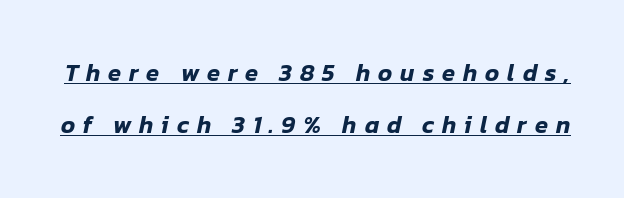
The image shows 24 px text type, italic (leaning right); set loose line spacing (2.18x), unusually wide letter spacing (+0.33 em), underlined.
